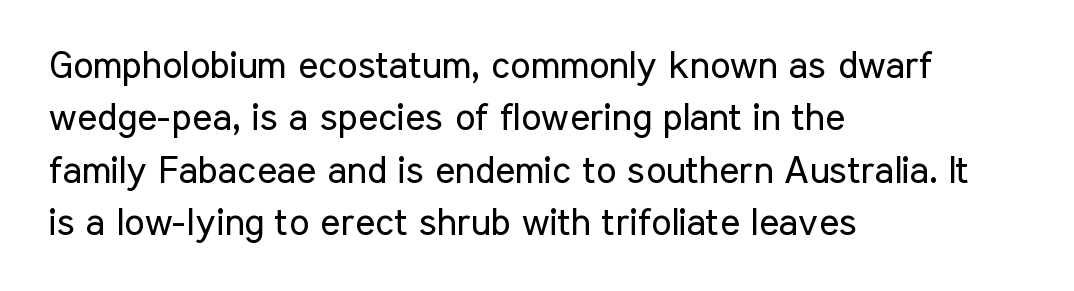
Q: Is the text bold? A: No.
Q: Is the text italic (slanted)? A: No, it is upright.
Q: Is the typeface a serif or a sans-serif typeface? A: Sans-serif.
Q: Is the text underlined? A: No.
Q: How is the paragraph aligned? A: Left-aligned.
Q: Is the spacing between letters normal or unusually wide? A: Normal.
Q: Is the spacing between lines tight, normal or loose? A: Normal.
Q: Width (condensed, normal, or wide)? A: Condensed.
Q: Stroke contrast? A: Low.
Q: x-height? A: Medium.
Q: Monospaced? A: No.
